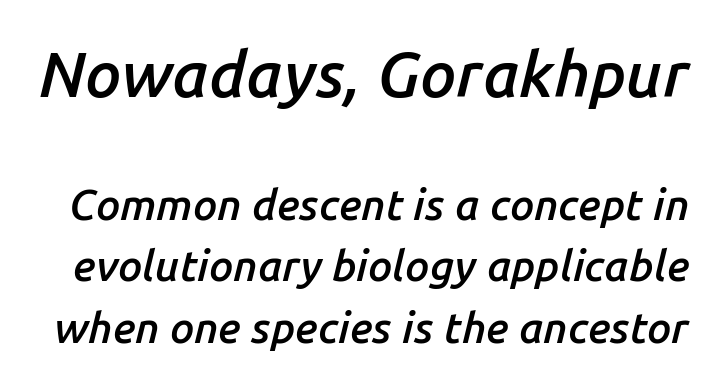
Q: Is the text bold? A: Semi-bold.
Q: Is the text italic (slanted)? A: Yes, it leans right by about 14 degrees.
Q: Is the text underlined? A: No.
Q: Is the spacing between letters normal or unusually wide? A: Normal.
Q: Is the spacing between lines tight, normal or loose? A: Normal.
Q: Which block of text is set in a larger size, the first (top) or the second (bottom)? A: The first (top) one.
Q: Width (condensed, normal, or wide)? A: Normal.
Q: Stroke contrast? A: Low.
Q: x-height? A: Medium.
Q: Monospaced? A: No.
